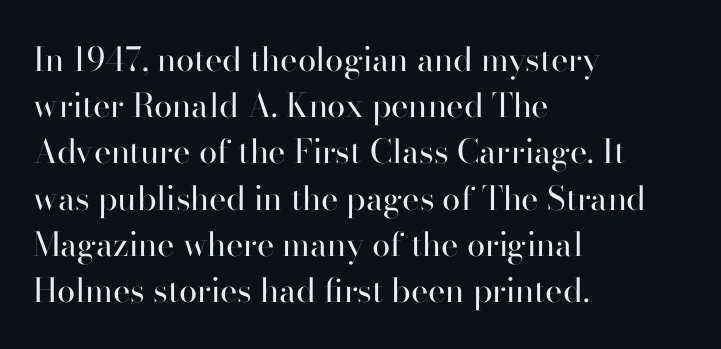
The image shows 33 px regular-weight serif type, upright; set left-aligned, normal line spacing (1.4x), normal letter spacing, not underlined; high stroke contrast and a small x-height.
